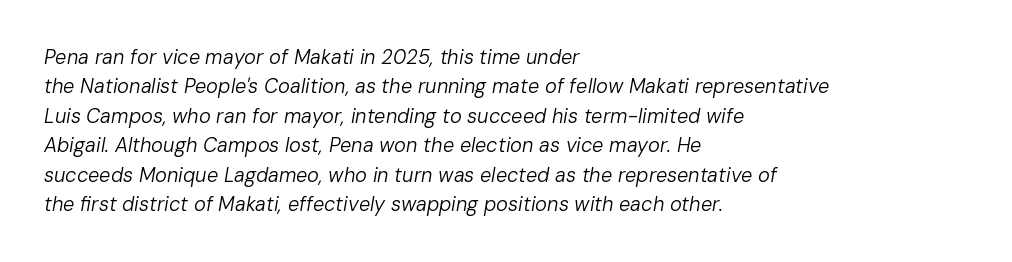
{"italic": "yes", "lean": "right", "slant_degrees": 10, "bold": "no", "underline": "no", "align": "left", "line_spacing": "normal", "line_spacing_ratio": 1.47, "letter_spacing": "normal", "letter_spacing_em": 0.0, "glyph_px": 20}
